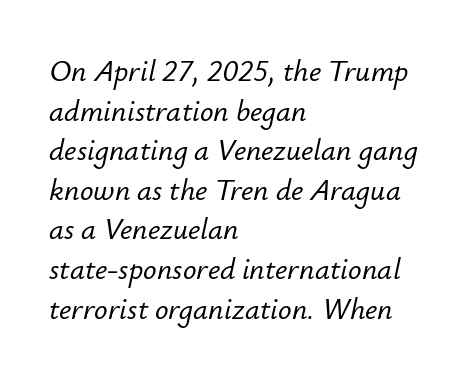
Q: Is the text italic (slanted)? A: Yes, it leans right by about 12 degrees.
Q: Is the text underlined? A: No.
Q: How is the paragraph aligned? A: Left-aligned.
Q: Is the spacing between letters normal or unusually wide? A: Normal.
Q: Is the spacing between lines tight, normal or loose? A: Normal.
Q: Width (condensed, normal, or wide)? A: Normal.
Q: Stroke contrast? A: Low.
Q: x-height? A: Small.
Q: Monospaced? A: No.
